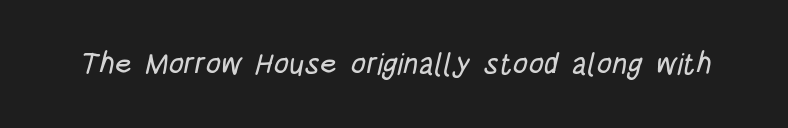
The image shows 30 px condensed sans-serif type; set normal letter spacing, not underlined; low stroke contrast and a large x-height.
